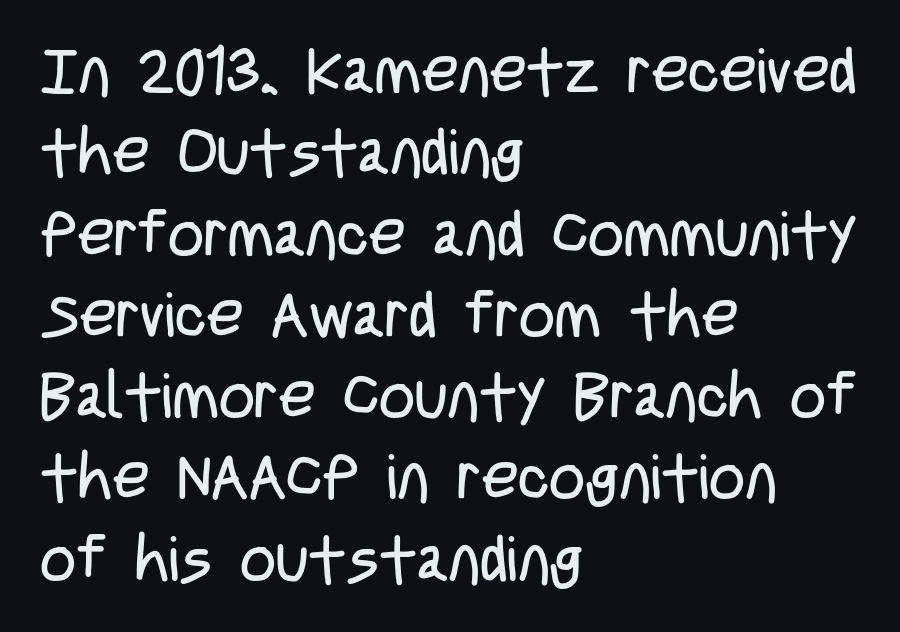
{"serif": "no", "italic": "no", "bold": "no", "weight": "regular", "width": "condensed", "stroke_contrast": "low", "x_height": "large", "monospaced": "no", "underline": "no", "align": "left", "line_spacing": "normal", "line_spacing_ratio": 1.29, "letter_spacing": "normal", "letter_spacing_em": 0.0, "glyph_px": 63}
